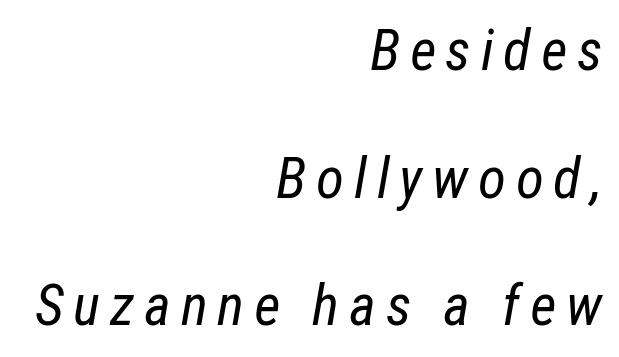
The image shows 57 px regular-weight, condensed type, italic (leaning right); set right-aligned, loose line spacing (2.24x), not underlined; low stroke contrast and a medium x-height.
